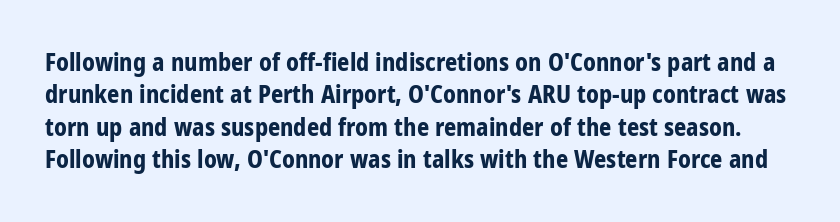
{"italic": "no", "bold": "yes", "underline": "no", "line_spacing": "normal", "line_spacing_ratio": 1.35, "letter_spacing": "normal", "letter_spacing_em": 0.0, "glyph_px": 24}
